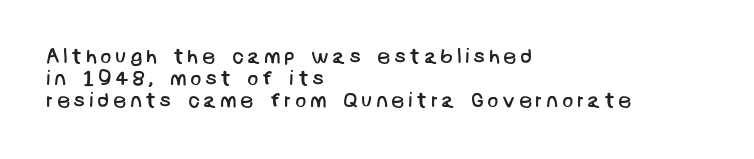
The image shows 21 px text type; set left-aligned, tight line spacing (1.05x), not underlined.
